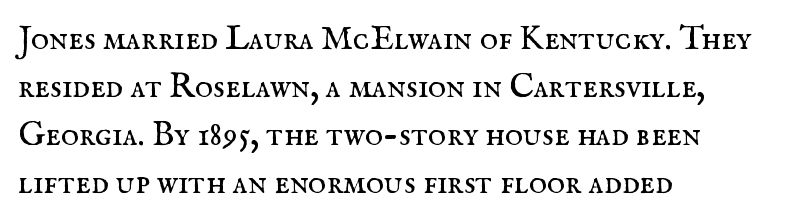
No extra ink here — the face is not bold. Classification — serif. Characters follow at the spacing the type designer built in. In CSS terms this would be text-align: left. Does the lettering tilt? It doesn't — this is upright. Descender tails drop into unmarked territory.
